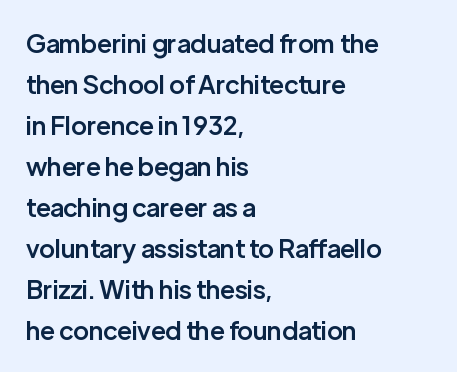
Q: Is the text bold? A: Semi-bold.
Q: Is the text italic (slanted)? A: No, it is upright.
Q: Is the text underlined? A: No.
Q: How is the paragraph aligned? A: Left-aligned.
Q: Is the spacing between letters normal or unusually wide? A: Normal.
Q: Is the spacing between lines tight, normal or loose? A: Normal.
